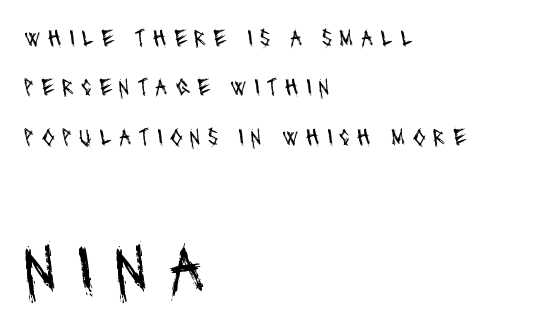
The characters are drawn with everyday or finer stroke widths. The zone under the glyphs is completely vacant. Visually, the bottom section dominates because its glyphs are scaled up. Reading down the column, the eye jumps a long way to each next line. Grotesque or geometric, the face here clearly has no serifs.
